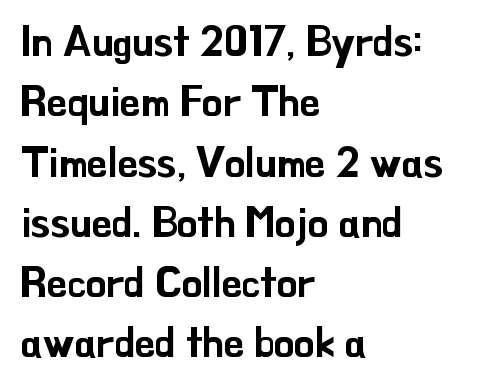
The area under the type is left untouched. Vertical strokes here are truly vertical. Stroke terminals: plain, sans-serif. The rendering uses a moderate line-height, typical for paragraphs. The rendering uses natural spacing where letterforms have individual widths.
